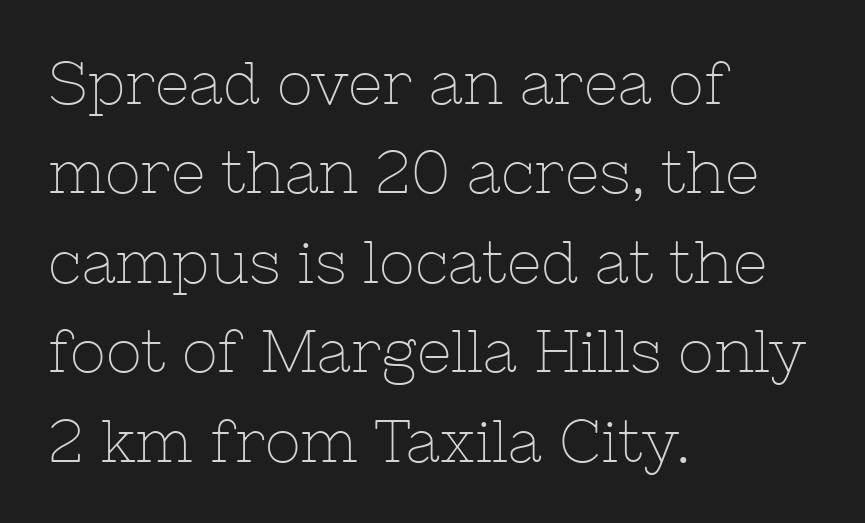
{"serif": "yes", "italic": "no", "bold": "no", "weight": "thin", "width": "normal", "stroke_contrast": "low", "x_height": "medium", "monospaced": "no", "underline": "no", "align": "left", "line_spacing": "normal", "line_spacing_ratio": 1.49, "letter_spacing": "normal", "letter_spacing_em": 0.0, "glyph_px": 60}
